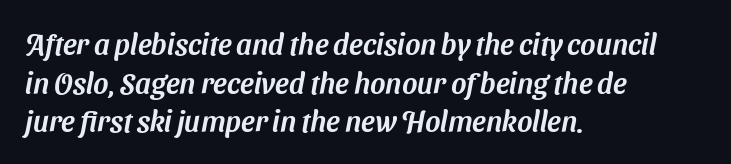
Q: Is the typeface a serif or a sans-serif typeface? A: Sans-serif.
Q: Is the text underlined? A: No.
Q: How is the paragraph aligned? A: Left-aligned.
Q: Is the spacing between letters normal or unusually wide? A: Normal.
Q: Is the spacing between lines tight, normal or loose? A: Normal.
Q: Width (condensed, normal, or wide)? A: Normal.
Q: Stroke contrast? A: Medium.
Q: x-height? A: Medium.
Q: Monospaced? A: No.
